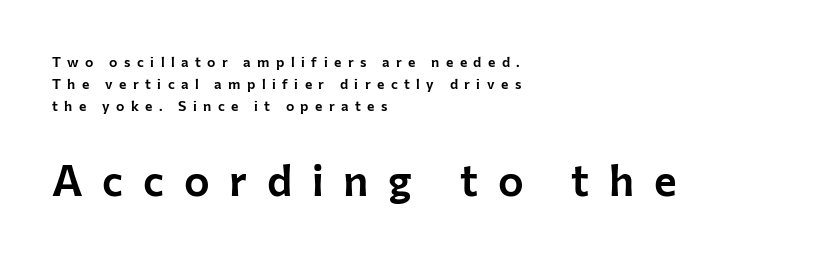
The image shows 43 px sans-serif type, upright; set left-aligned, normal line spacing (1.57x), unusually wide letter spacing (+0.46 em), not underlined; the second (bottom) block is 3.07x larger; low stroke contrast and a medium x-height.
